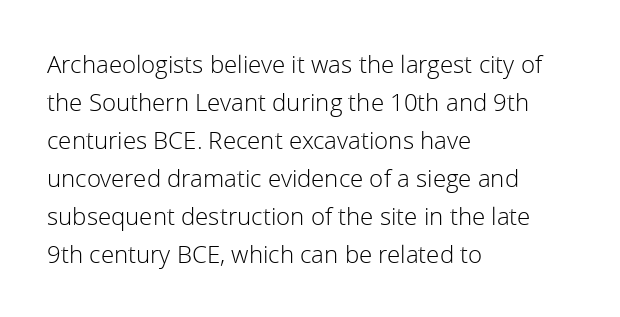
Caption: standard tracking, unaltered. How would I describe the line gaps? Plain and ordinary. Notice how the stems are strictly vertical — no italics here. The typeface has the unassuming heft of standard copy or less. The lines are quadded left.
